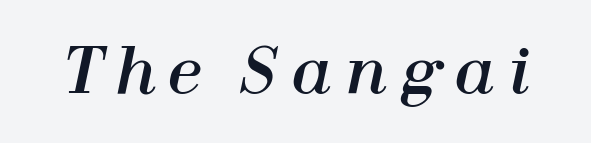
Character widths vary here, with narrow letters taking less room than wide ones. What stands out about the letter spacing? Its width — letters are far apart. Emphasis-style slanted type is in use. Descenders are the only things crossing below the line.
